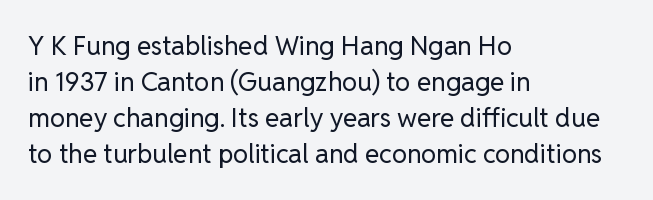
Teacher's note: observe the even left margin — that is flush-left alignment. Students, note that the glyphs here touch the page at normal intervals. Do the letters lean? They stand straight. Descenders hang freely into open space. Stem width sits at or under what a default text font uses.
